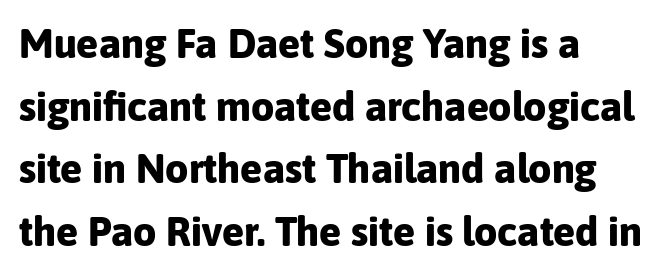
{"serif": "no", "italic": "no", "bold": "yes", "weight": "bold", "width": "normal", "stroke_contrast": "low", "x_height": "medium", "monospaced": "no", "underline": "no", "line_spacing": "normal", "line_spacing_ratio": 1.53, "letter_spacing": "normal", "letter_spacing_em": 0.0, "glyph_px": 41}
